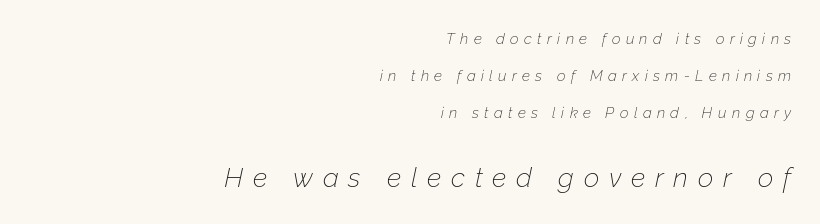
The passage shown is not underscored anywhere. Compared with typical body copy, the letter spacing here is much looser. Ink coverage per letter is moderate at most. The face used here has a pronounced slope to its letters. Size hierarchy here favors the trailing block over the leading one. Successive baselines arrive slowly, with a big drop between each.
